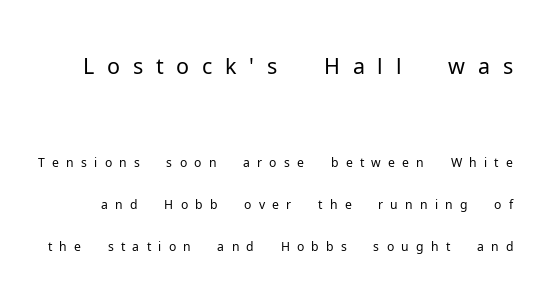
{"serif": "no", "italic": "no", "bold": "no", "weight": "light", "width": "normal", "stroke_contrast": "low", "x_height": "medium", "monospaced": "no", "underline": "no", "line_spacing": "normal", "line_spacing_ratio": 1.68, "letter_spacing": "wide", "letter_spacing_em": 0.29, "larger_block": "first", "size_ratio": 1.76, "glyph_px": 44}
